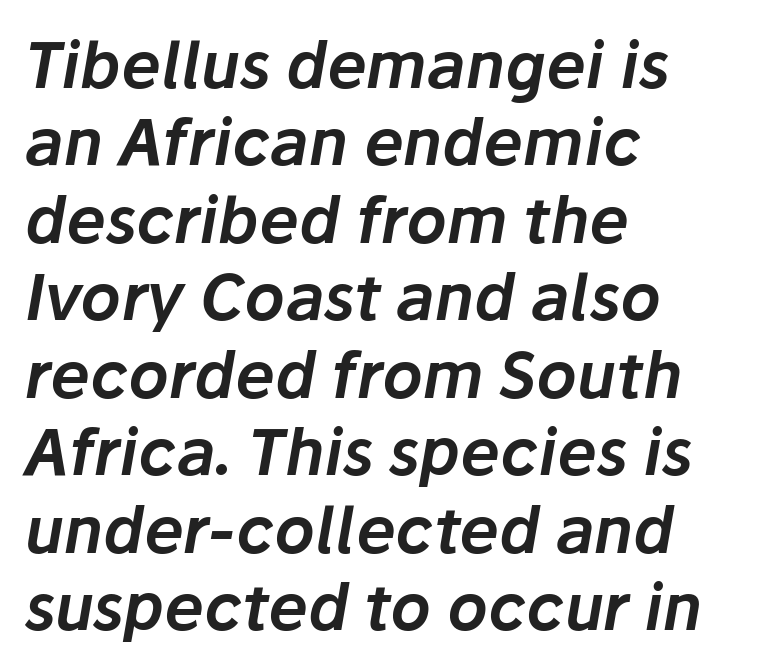
The image shows 63 px text type, italic (leaning right); set left-aligned, line spacing 1.23x, normal letter spacing, not underlined; low stroke contrast and a medium x-height.
